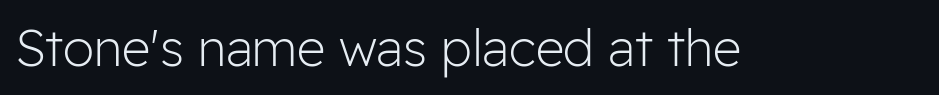
{"serif": "no", "italic": "no", "bold": "no", "weight": "light", "width": "normal", "stroke_contrast": "low", "x_height": "medium", "monospaced": "no", "underline": "no", "letter_spacing": "normal", "letter_spacing_em": 0.0, "glyph_px": 50}
